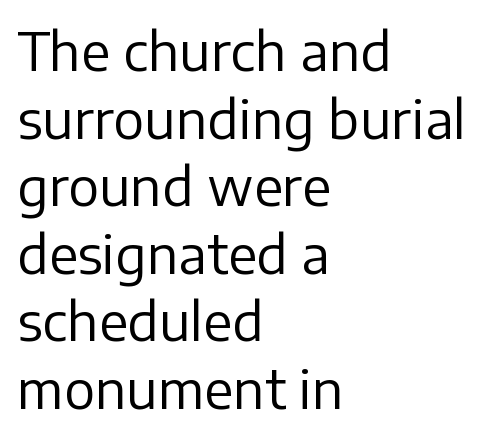
{"serif": "no", "italic": "no", "bold": "no", "weight": "regular", "width": "normal", "stroke_contrast": "low", "x_height": "medium", "monospaced": "no", "underline": "no", "align": "left", "line_spacing": "normal", "line_spacing_ratio": 1.3, "letter_spacing": "normal", "letter_spacing_em": 0.0, "glyph_px": 52}
